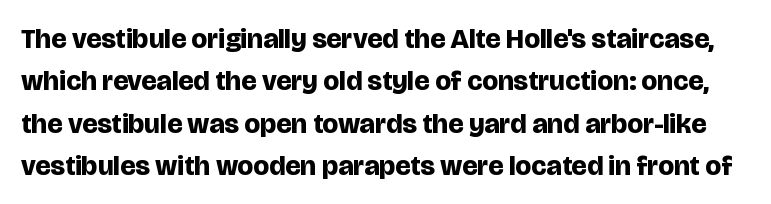
The image shows 28 px bold sans-serif type, upright; set normal line spacing (1.51x), normal letter spacing, not underlined; low stroke contrast and a large x-height.
